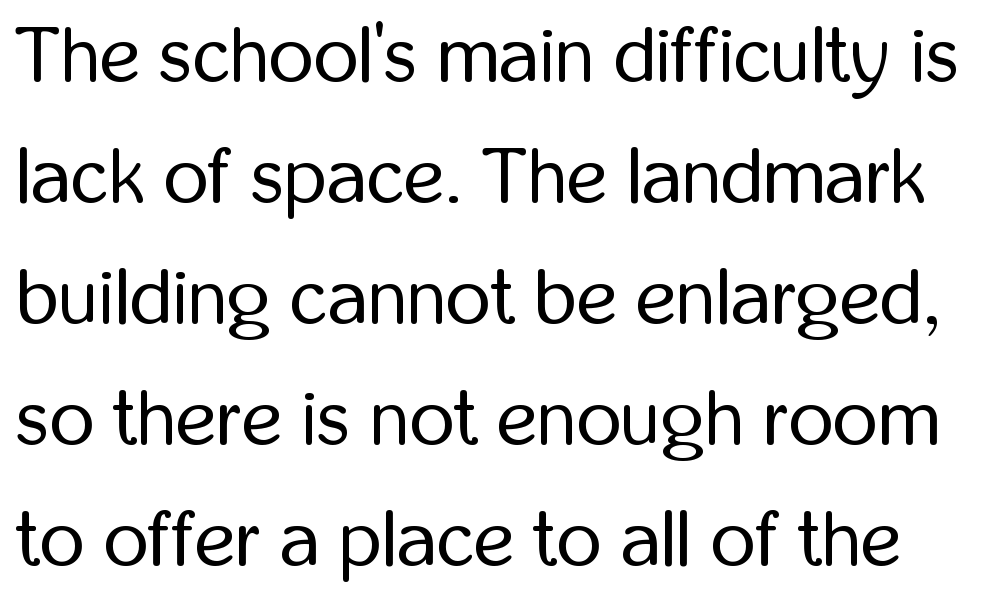
The image shows 78 px regular-weight, condensed sans-serif type, upright; set normal line spacing (1.55x), normal letter spacing, not underlined; low stroke contrast and a medium x-height.
